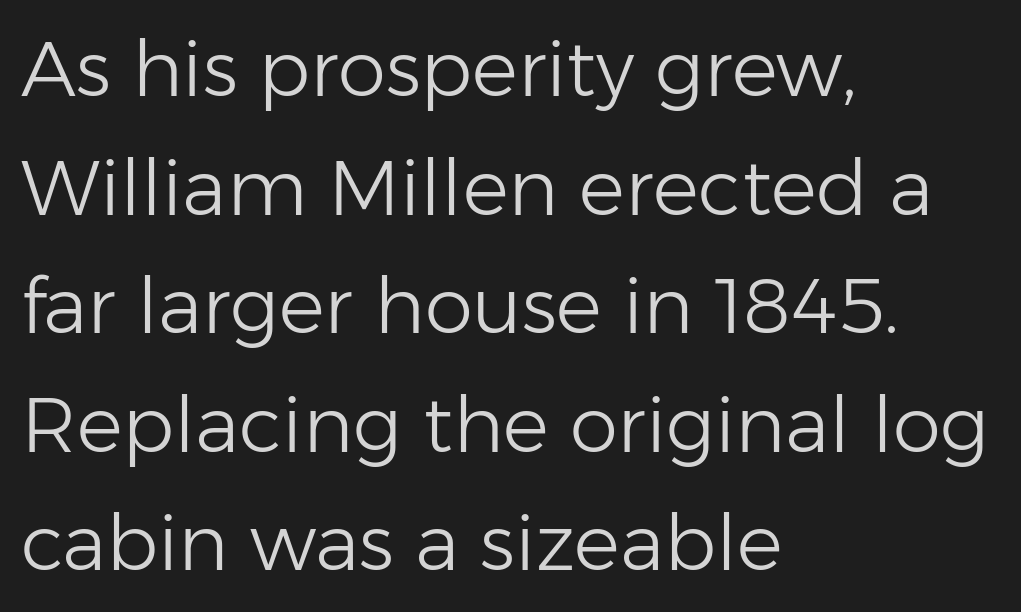
Q: Is the text bold? A: No.
Q: Is the text italic (slanted)? A: No, it is upright.
Q: Is the typeface a serif or a sans-serif typeface? A: Sans-serif.
Q: Is the text underlined? A: No.
Q: How is the paragraph aligned? A: Left-aligned.
Q: Is the spacing between letters normal or unusually wide? A: Normal.
Q: Is the spacing between lines tight, normal or loose? A: Normal.
Q: Width (condensed, normal, or wide)? A: Normal.
Q: Stroke contrast? A: Low.
Q: x-height? A: Medium.
Q: Monospaced? A: No.
